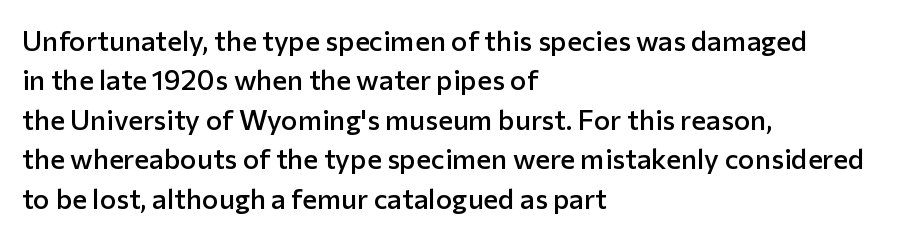
Q: Is the text bold? A: Semi-bold.
Q: Is the text italic (slanted)? A: No, it is upright.
Q: Is the typeface a serif or a sans-serif typeface? A: Sans-serif.
Q: Is the text underlined? A: No.
Q: How is the paragraph aligned? A: Left-aligned.
Q: Is the spacing between letters normal or unusually wide? A: Normal.
Q: Is the spacing between lines tight, normal or loose? A: Normal.
Q: Width (condensed, normal, or wide)? A: Normal.
Q: Stroke contrast? A: Low.
Q: x-height? A: Medium.
Q: Monospaced? A: No.
